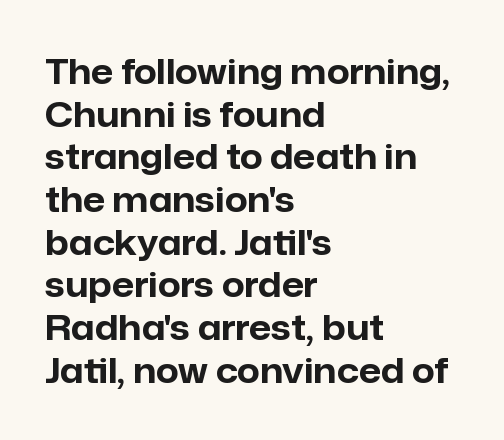
Q: Is the text bold? A: Yes.
Q: Is the text italic (slanted)? A: No, it is upright.
Q: Is the typeface a serif or a sans-serif typeface? A: Sans-serif.
Q: Is the text underlined? A: No.
Q: How is the paragraph aligned? A: Left-aligned.
Q: Is the spacing between letters normal or unusually wide? A: Normal.
Q: Width (condensed, normal, or wide)? A: Normal.
Q: Stroke contrast? A: Low.
Q: x-height? A: Medium.
Q: Monospaced? A: No.
